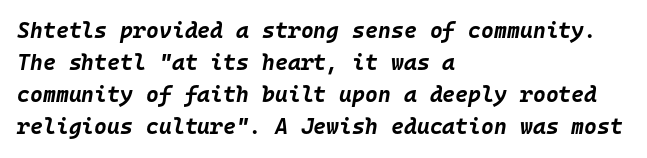
Q: Is the text bold? A: Yes.
Q: Is the text italic (slanted)? A: Yes, it leans right by about 10 degrees.
Q: Is the text underlined? A: No.
Q: How is the paragraph aligned? A: Left-aligned.
Q: Is the spacing between letters normal or unusually wide? A: Normal.
Q: Is the spacing between lines tight, normal or loose? A: Normal.
